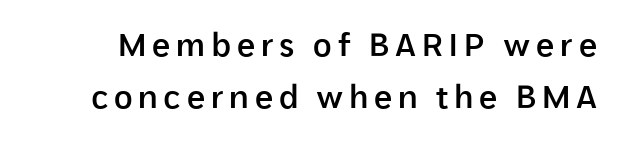
Q: Is the text bold? A: Semi-bold.
Q: Is the text italic (slanted)? A: No, it is upright.
Q: Is the typeface a serif or a sans-serif typeface? A: Sans-serif.
Q: Is the text underlined? A: No.
Q: Is the spacing between lines tight, normal or loose? A: Normal.
Q: Width (condensed, normal, or wide)? A: Normal.
Q: Stroke contrast? A: Low.
Q: x-height? A: Medium.
Q: Monospaced? A: No.
